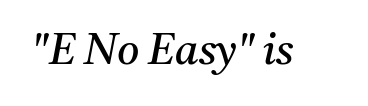
The passage shown is typed in a proportional face where columns would drift. These lines keep a tight, regular rhythm from letter to letter. The passage shown is typeset with a serif family. Nobody drew a line under any word here.
